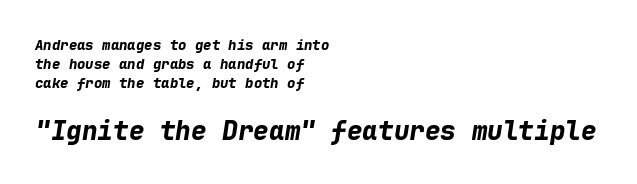
Q: Is the text bold? A: Yes.
Q: Is the text italic (slanted)? A: Yes, it leans right by about 9 degrees.
Q: Is the text underlined? A: No.
Q: How is the paragraph aligned? A: Left-aligned.
Q: Is the spacing between letters normal or unusually wide? A: Normal.
Q: Is the spacing between lines tight, normal or loose? A: Normal.
Q: Which block of text is set in a larger size, the first (top) or the second (bottom)? A: The second (bottom) one.
